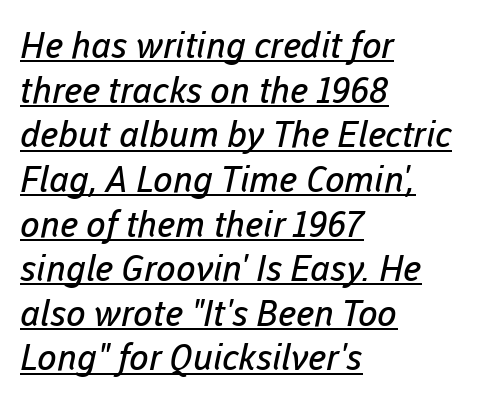
The image shows 36 px regular-weight sans-serif type; set left-aligned, line spacing 1.24x, normal letter spacing, underlined; low stroke contrast and a medium x-height.
